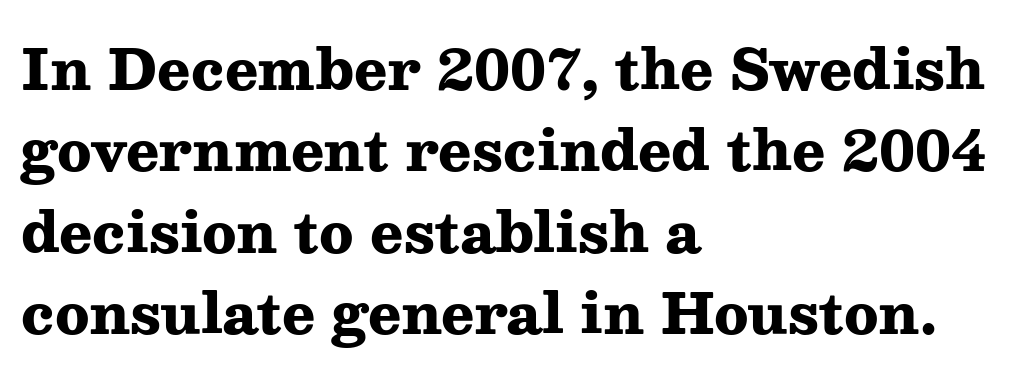
Q: Is the text bold? A: Yes.
Q: Is the text italic (slanted)? A: No, it is upright.
Q: Is the typeface a serif or a sans-serif typeface? A: Serif.
Q: Is the text underlined? A: No.
Q: How is the paragraph aligned? A: Left-aligned.
Q: Is the spacing between letters normal or unusually wide? A: Normal.
Q: Is the spacing between lines tight, normal or loose? A: Normal.
Q: Width (condensed, normal, or wide)? A: Wide.
Q: Stroke contrast? A: Medium.
Q: x-height? A: Medium.
Q: Monospaced? A: No.
